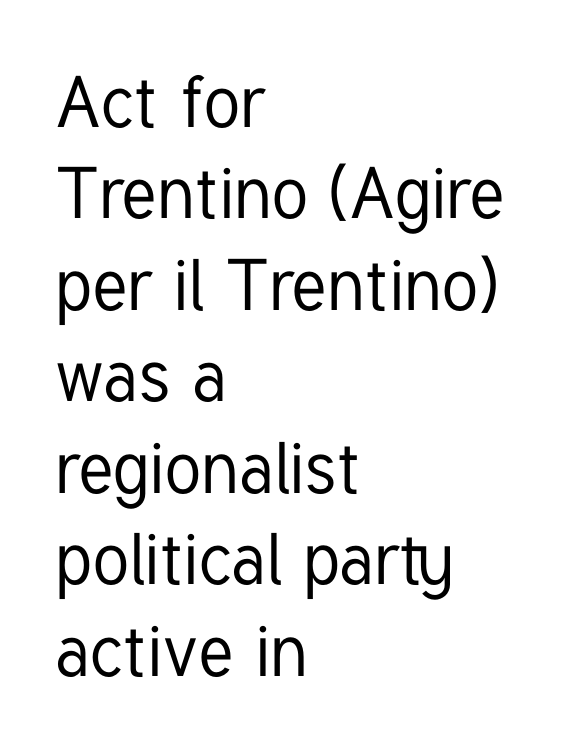
Q: Is the text italic (slanted)? A: No, it is upright.
Q: Is the typeface a serif or a sans-serif typeface? A: Sans-serif.
Q: Is the text underlined? A: No.
Q: How is the paragraph aligned? A: Left-aligned.
Q: Is the spacing between letters normal or unusually wide? A: Normal.
Q: Is the spacing between lines tight, normal or loose? A: Normal.
Q: Width (condensed, normal, or wide)? A: Condensed.
Q: Stroke contrast? A: Low.
Q: x-height? A: Medium.
Q: Monospaced? A: No.
